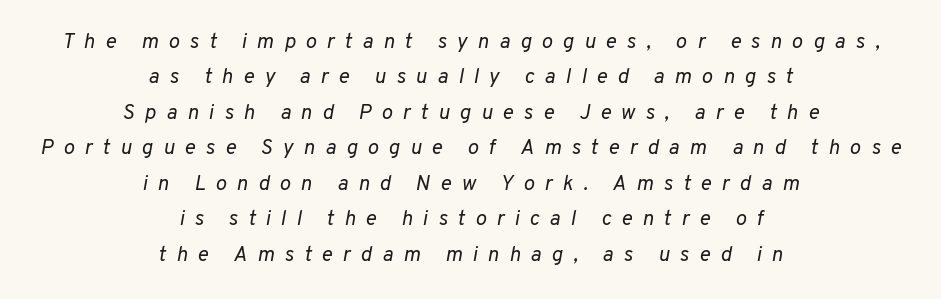
The image shows 21 px text type, italic (leaning right); set centered, normal line spacing (1.69x), unusually wide letter spacing (+0.48 em), not underlined.
